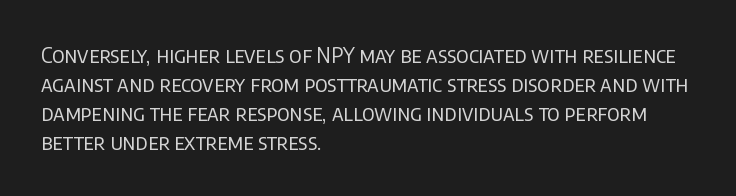
The image shows 21 px text type, upright; set left-aligned, normal line spacing (1.38x), normal letter spacing, not underlined.
